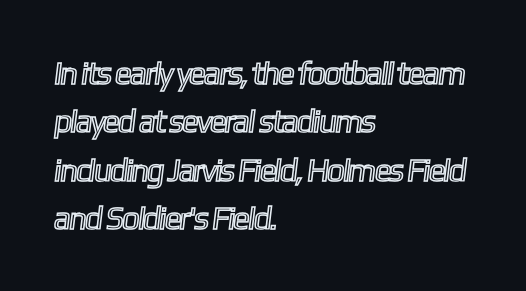
{"width": "condensed", "x_height": "medium", "monospaced": "no", "underline": "no", "align": "left", "line_spacing": "normal", "line_spacing_ratio": 1.51, "letter_spacing": "normal", "letter_spacing_em": 0.0, "glyph_px": 32}
